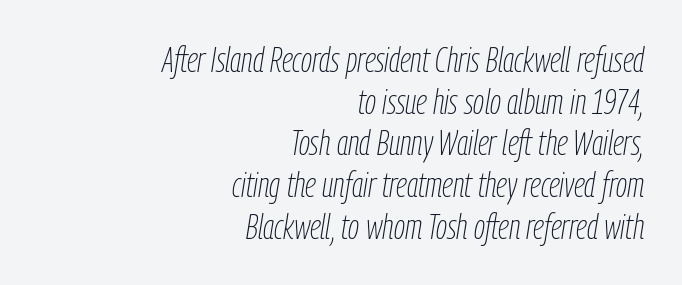
{"italic": "yes", "lean": "right", "slant_degrees": 9, "bold": "no", "weight": "thin", "width": "condensed", "stroke_contrast": "low", "x_height": "medium", "monospaced": "no", "underline": "no", "align": "right", "line_spacing_ratio": 1.19, "letter_spacing": "normal", "letter_spacing_em": 0.0, "glyph_px": 35}
